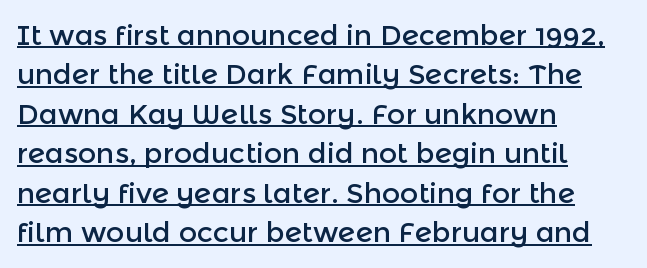
Q: Is the text italic (slanted)? A: No, it is upright.
Q: Is the typeface a serif or a sans-serif typeface? A: Sans-serif.
Q: Is the text underlined? A: Yes.
Q: How is the paragraph aligned? A: Left-aligned.
Q: Is the spacing between letters normal or unusually wide? A: Normal.
Q: Is the spacing between lines tight, normal or loose? A: Normal.
Q: Width (condensed, normal, or wide)? A: Normal.
Q: x-height? A: Medium.
Q: Monospaced? A: No.
